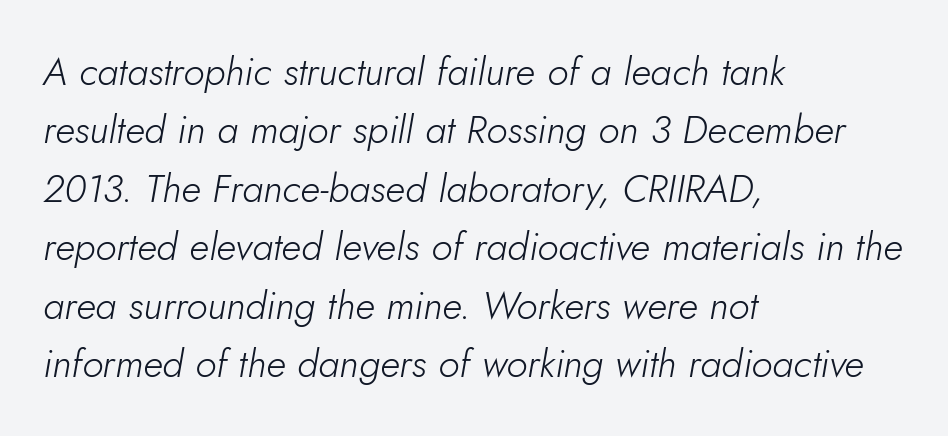
The image shows 39 px light type, italic (leaning right); set left-aligned, normal line spacing (1.5x), normal letter spacing, not underlined; low stroke contrast and a small x-height.
